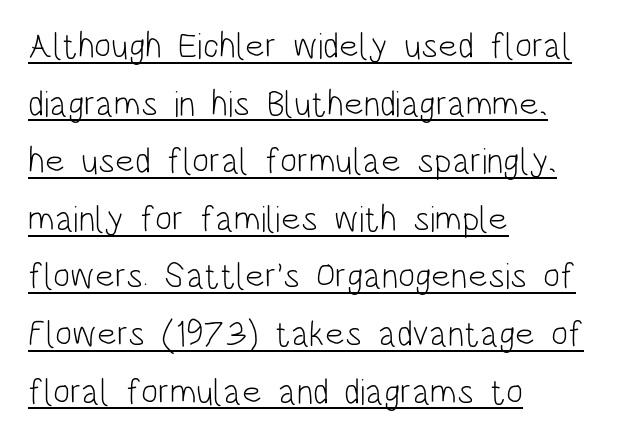
You could call the tracking neutral — neither tight nor loose. Regarding leading, the lines here are spaced in the standard way. The letters look calm and open, with moderate or lighter stems. Think of a printed novel: that variable character pitch is what you see here.
